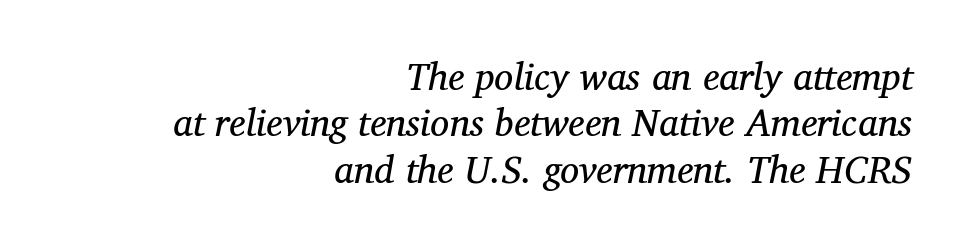
{"serif": "yes", "italic": "yes", "lean": "right", "slant_degrees": 11, "bold": "no", "weight": "regular", "width": "normal", "stroke_contrast": "medium", "x_height": "medium", "monospaced": "no", "underline": "no", "align": "right", "line_spacing_ratio": 1.22, "letter_spacing": "normal", "letter_spacing_em": 0.0, "glyph_px": 38}
